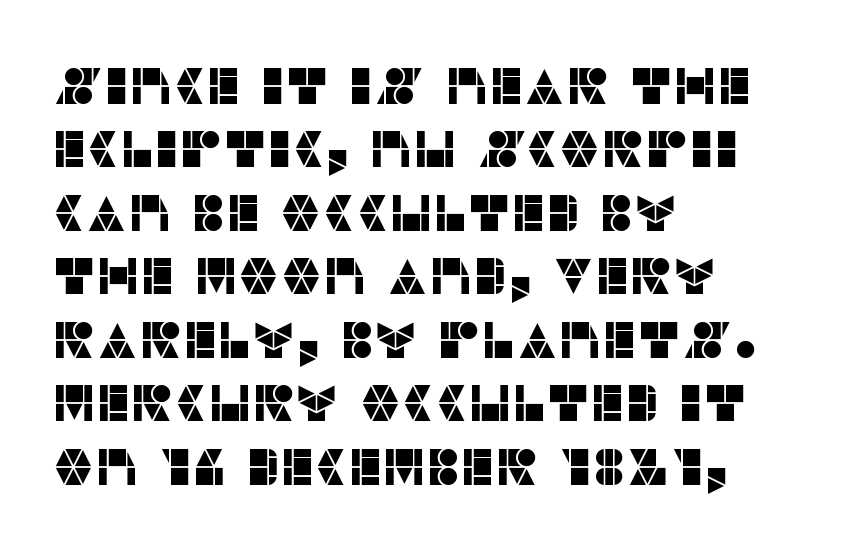
Q: Is the text italic (slanted)? A: No, it is upright.
Q: Is the typeface a serif or a sans-serif typeface? A: Sans-serif.
Q: Is the text underlined? A: No.
Q: How is the paragraph aligned? A: Left-aligned.
Q: Is the spacing between letters normal or unusually wide? A: Normal.
Q: Width (condensed, normal, or wide)? A: Normal.
Q: Stroke contrast? A: Low.
Q: x-height? A: Large.
Q: Monospaced? A: No.
